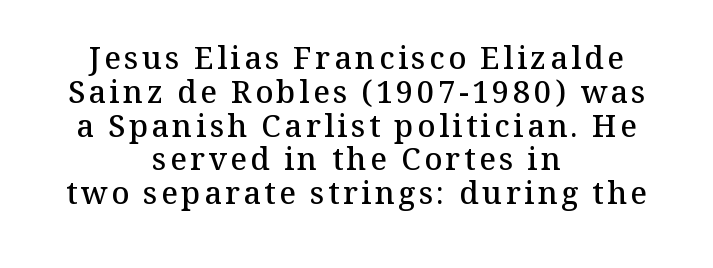
The font's upright variant was chosen for this text. The typesetting leans somewhat heavy: a semibold. Spacing verdict: proportional, widths tailored to each character. Vertically, the passage feels compressed, each row crowding the next.
